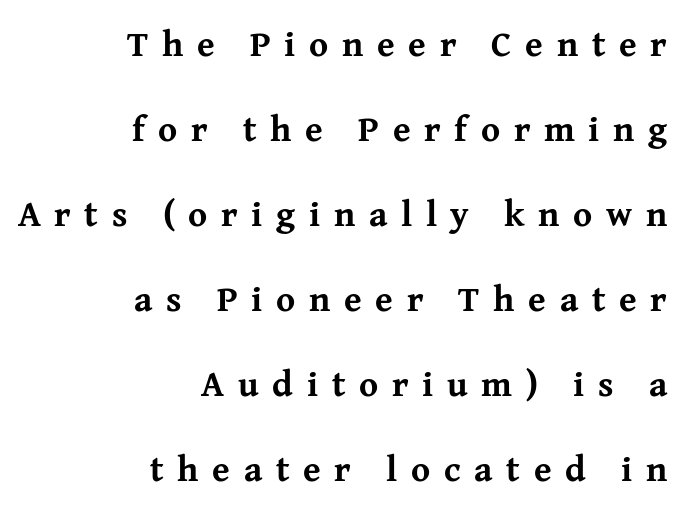
Look at the tracking — it's clearly loosened, letters drifting apart. Visually the block forms a straight wall on the right and a jagged coastline on the left. I'd call this a serif setting — the letters wear small feet. Type without underlining. The leading is generous, giving the passage an open texture. Upright lettering throughout.
